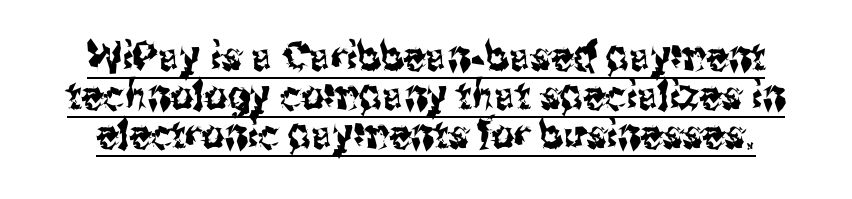
{"serif": "no", "italic": "no", "width": "condensed", "stroke_contrast": "medium", "x_height": "medium", "monospaced": "no", "underline": "yes", "line_spacing": "tight", "line_spacing_ratio": 0.98, "letter_spacing": "normal", "letter_spacing_em": 0.0, "glyph_px": 40}
